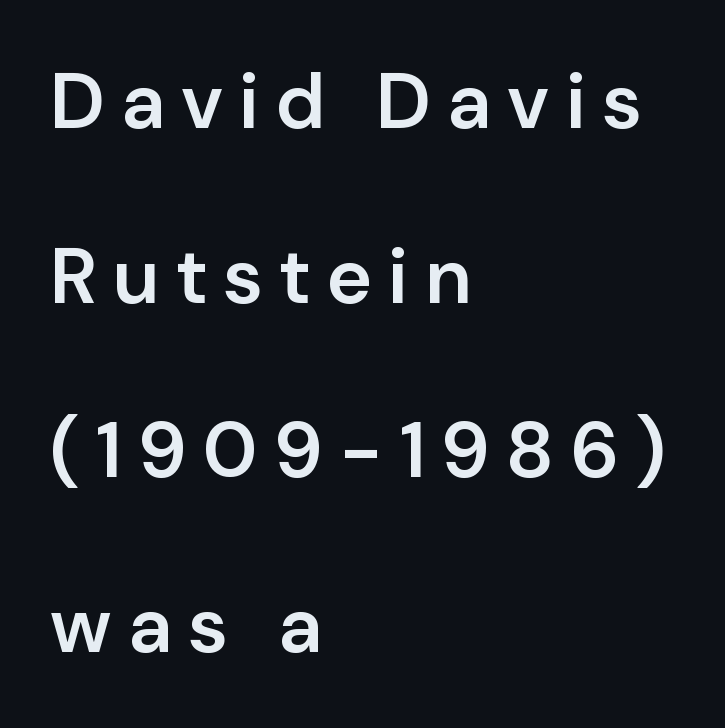
Q: Is the text bold? A: Semi-bold.
Q: Is the text italic (slanted)? A: No, it is upright.
Q: Is the typeface a serif or a sans-serif typeface? A: Sans-serif.
Q: Is the text underlined? A: No.
Q: How is the paragraph aligned? A: Left-aligned.
Q: Is the spacing between letters normal or unusually wide? A: Unusually wide.
Q: Is the spacing between lines tight, normal or loose? A: Loose.
Q: Width (condensed, normal, or wide)? A: Normal.
Q: Stroke contrast? A: Low.
Q: x-height? A: Medium.
Q: Monospaced? A: No.
